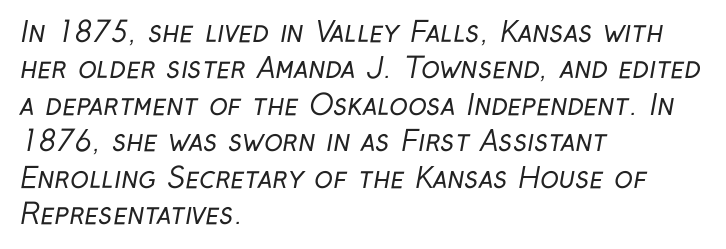
Q: Is the text bold? A: No.
Q: Is the typeface a serif or a sans-serif typeface? A: Sans-serif.
Q: Is the text underlined? A: No.
Q: How is the paragraph aligned? A: Left-aligned.
Q: Is the spacing between letters normal or unusually wide? A: Normal.
Q: Is the spacing between lines tight, normal or loose? A: Normal.
Q: Width (condensed, normal, or wide)? A: Condensed.
Q: Stroke contrast? A: Low.
Q: x-height? A: Medium.
Q: Monospaced? A: No.
